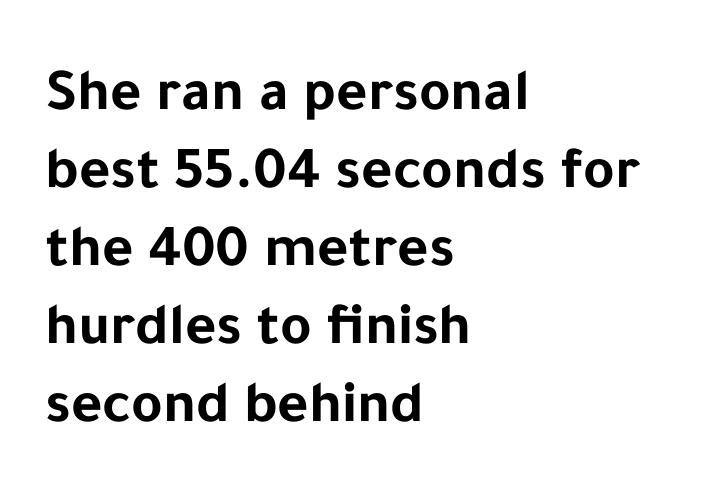
{"serif": "no", "italic": "no", "bold": "yes", "weight": "bold", "width": "normal", "stroke_contrast": "low", "x_height": "medium", "monospaced": "no", "underline": "no", "align": "left", "line_spacing": "normal", "line_spacing_ratio": 1.3, "letter_spacing": "normal", "letter_spacing_em": 0.0, "glyph_px": 60}
